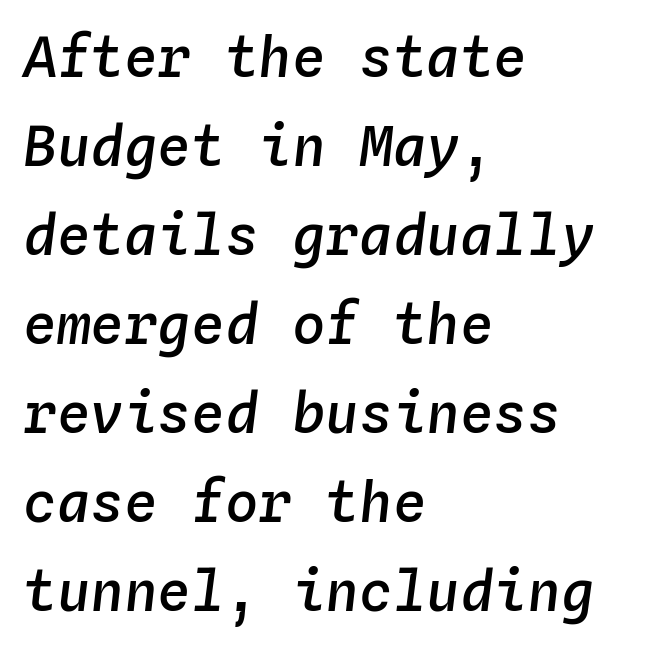
Vertically, the passage feels balanced, rows spaced as you'd expect. There is no visible air inserted between adjacent glyphs. Spacing verdict: monospaced, one width for all characters. Left-aligned paragraph, ragged on the right. Designer's note — italics engaged. Weight check: semibold — heavier than regular, not quite bold.
